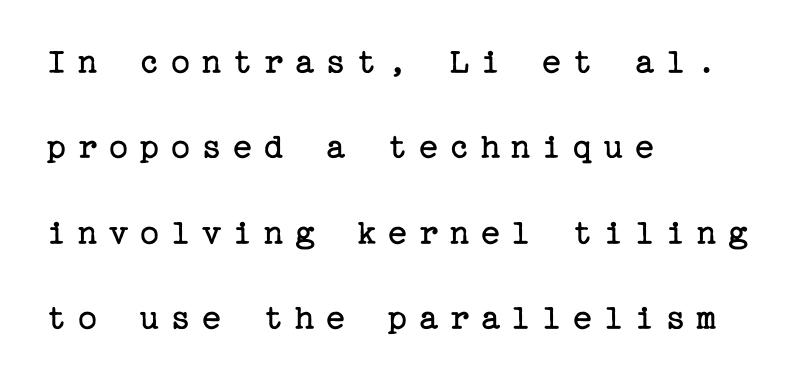
The image shows 37 px regular-weight serif type, upright; set left-aligned, loose line spacing (2.31x), unusually wide letter spacing (+0.29 em), not underlined; low stroke contrast and a medium x-height.
